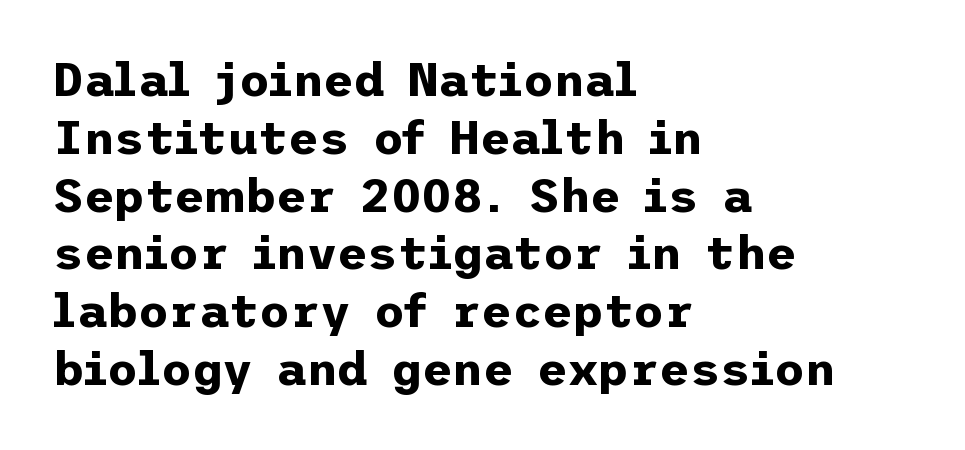
The image shows 47 px bold sans-serif type, upright; set left-aligned, line spacing 1.23x, normal letter spacing, not underlined; low stroke contrast and a medium x-height.
